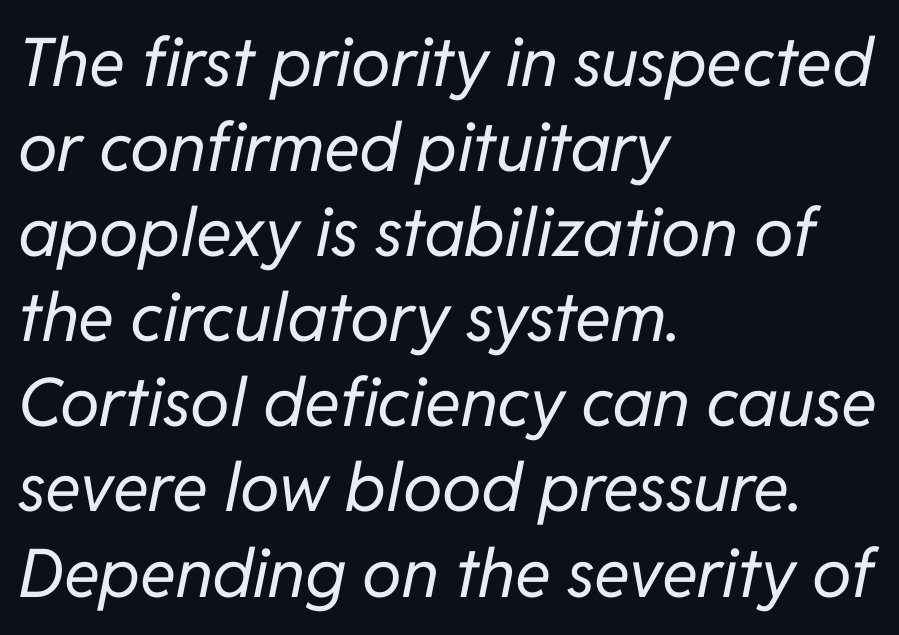
Q: Is the text bold? A: No.
Q: Is the text italic (slanted)? A: Yes, it leans right by about 11 degrees.
Q: Is the text underlined? A: No.
Q: How is the paragraph aligned? A: Left-aligned.
Q: Is the spacing between letters normal or unusually wide? A: Normal.
Q: Is the spacing between lines tight, normal or loose? A: Normal.
Q: Width (condensed, normal, or wide)? A: Normal.
Q: Stroke contrast? A: Low.
Q: x-height? A: Medium.
Q: Monospaced? A: No.
